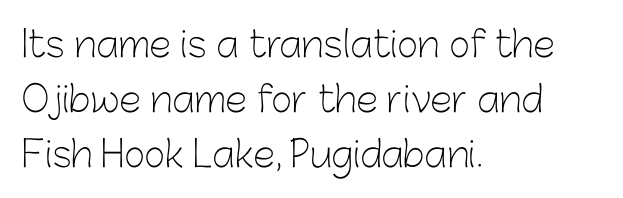
The image shows 36 px light sans-serif type, upright; set left-aligned, normal line spacing (1.53x), normal letter spacing, not underlined; low stroke contrast and a medium x-height.
